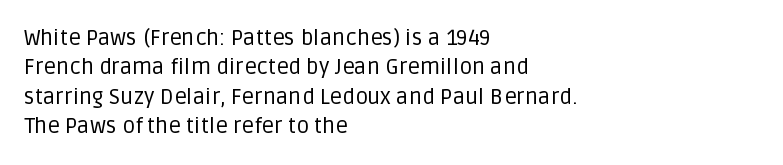
{"italic": "no", "bold": "no", "underline": "no", "align": "left", "line_spacing": "normal", "line_spacing_ratio": 1.34, "letter_spacing": "normal", "letter_spacing_em": 0.0, "glyph_px": 22}
